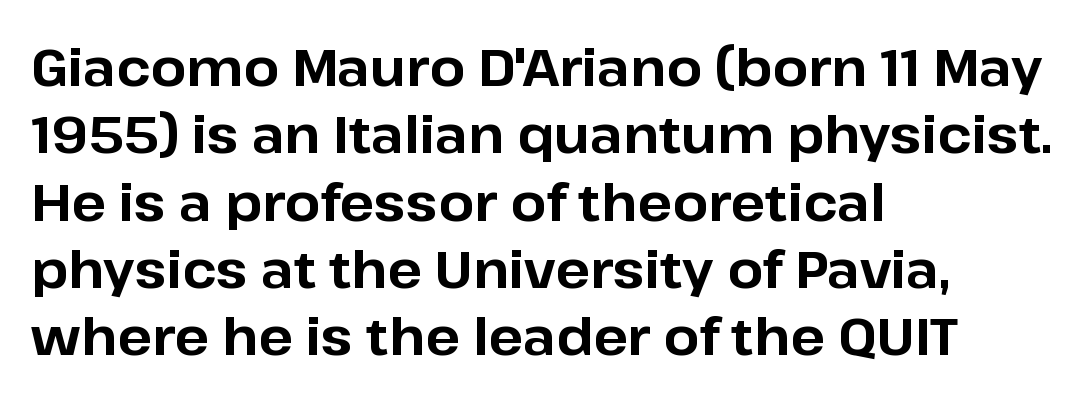
Q: Is the text bold? A: Yes.
Q: Is the text italic (slanted)? A: No, it is upright.
Q: Is the typeface a serif or a sans-serif typeface? A: Sans-serif.
Q: Is the text underlined? A: No.
Q: How is the paragraph aligned? A: Left-aligned.
Q: Is the spacing between letters normal or unusually wide? A: Normal.
Q: Is the spacing between lines tight, normal or loose? A: Normal.
Q: Width (condensed, normal, or wide)? A: Normal.
Q: Stroke contrast? A: Low.
Q: x-height? A: Medium.
Q: Monospaced? A: No.
